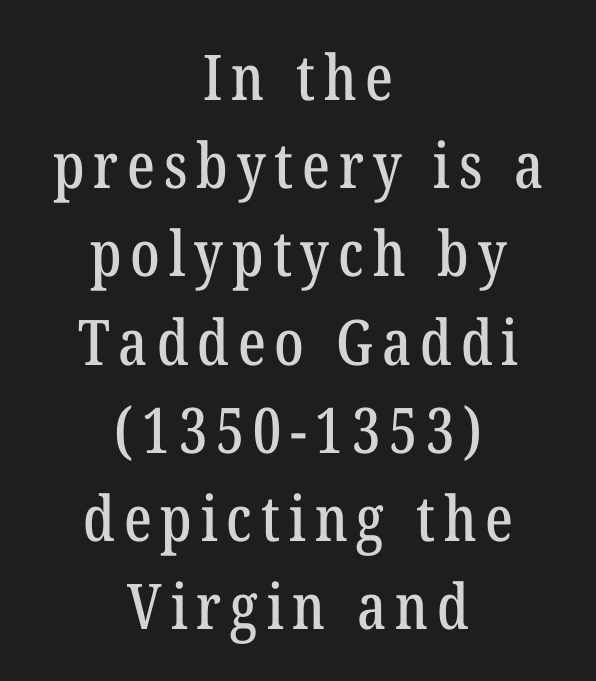
The image shows 63 px condensed serif type, upright; set centered, normal line spacing (1.4x), not underlined; low stroke contrast and a medium x-height.
